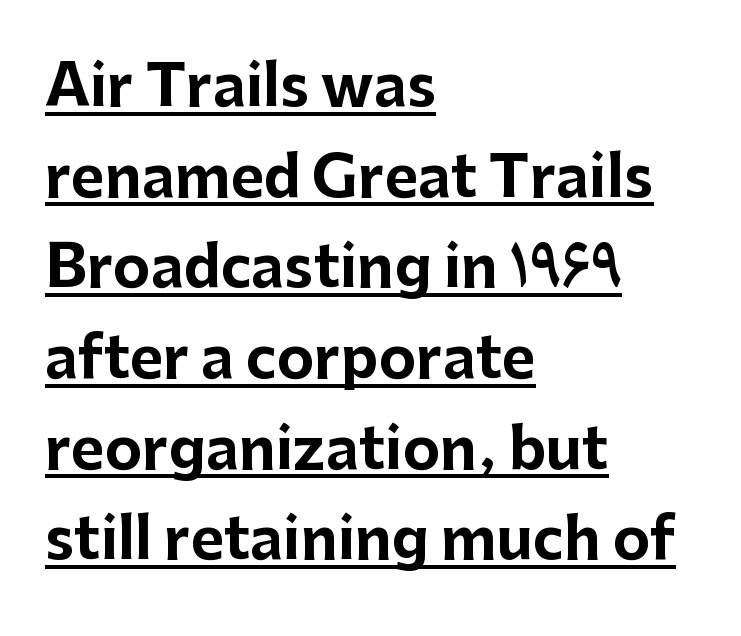
Q: Is the text bold? A: Yes.
Q: Is the text italic (slanted)? A: No, it is upright.
Q: Is the typeface a serif or a sans-serif typeface? A: Sans-serif.
Q: Is the text underlined? A: Yes.
Q: How is the paragraph aligned? A: Left-aligned.
Q: Is the spacing between letters normal or unusually wide? A: Normal.
Q: Is the spacing between lines tight, normal or loose? A: Normal.
Q: Width (condensed, normal, or wide)? A: Normal.
Q: Stroke contrast? A: Low.
Q: x-height? A: Medium.
Q: Monospaced? A: No.
